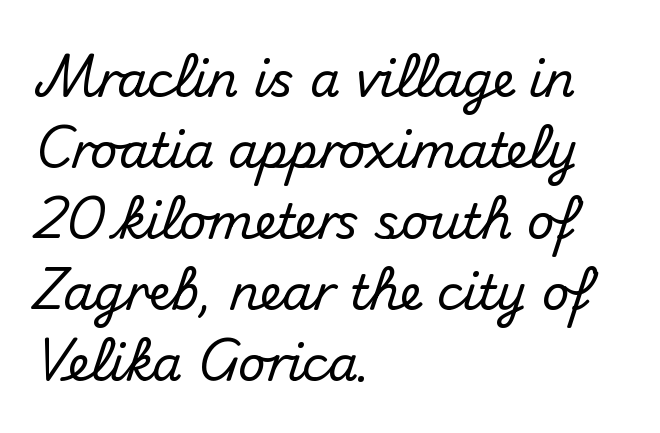
{"serif": "no", "width": "normal", "stroke_contrast": "medium", "x_height": "small", "monospaced": "no", "underline": "no", "align": "left", "line_spacing": "normal", "line_spacing_ratio": 1.48, "letter_spacing": "normal", "letter_spacing_em": 0.0, "glyph_px": 48}
